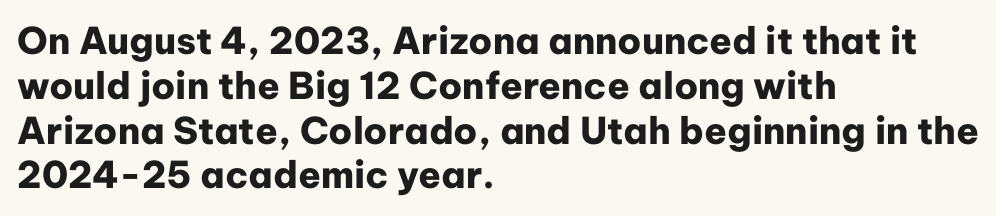
{"serif": "no", "italic": "no", "bold": "yes", "weight": "heavy", "width": "normal", "stroke_contrast": "low", "x_height": "medium", "monospaced": "no", "underline": "no", "align": "left", "line_spacing_ratio": 1.21, "letter_spacing": "normal", "letter_spacing_em": 0.0, "glyph_px": 37}
